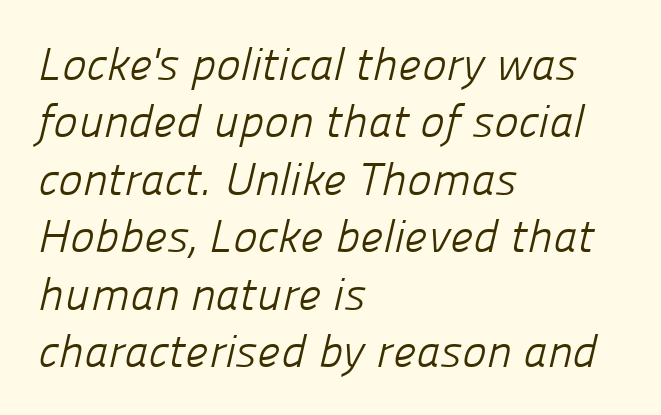
{"serif": "no", "bold": "no", "weight": "light", "width": "normal", "stroke_contrast": "low", "x_height": "medium", "monospaced": "no", "underline": "no", "align": "left", "line_spacing": "normal", "line_spacing_ratio": 1.25, "letter_spacing": "normal", "letter_spacing_em": 0.0, "glyph_px": 46}
